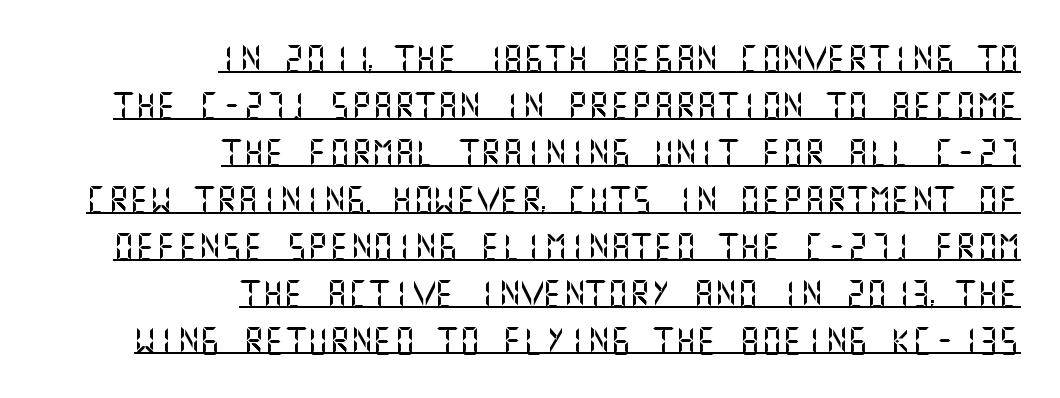
The image shows 27 px text type, upright; set right-aligned, line spacing 1.74x, normal letter spacing, underlined.
